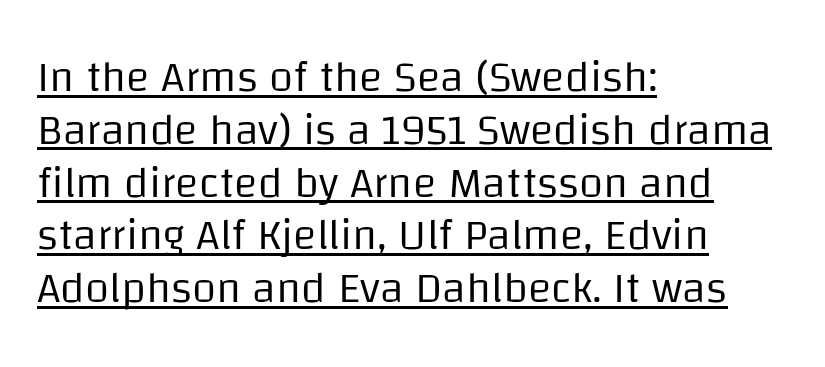
Nothing unusual about the tracking: characters are spaced as the font intends. Do the letters lean? They stand straight. These lines are composed in type without serifs. The specimen includes a rule beneath the text block's lines.
